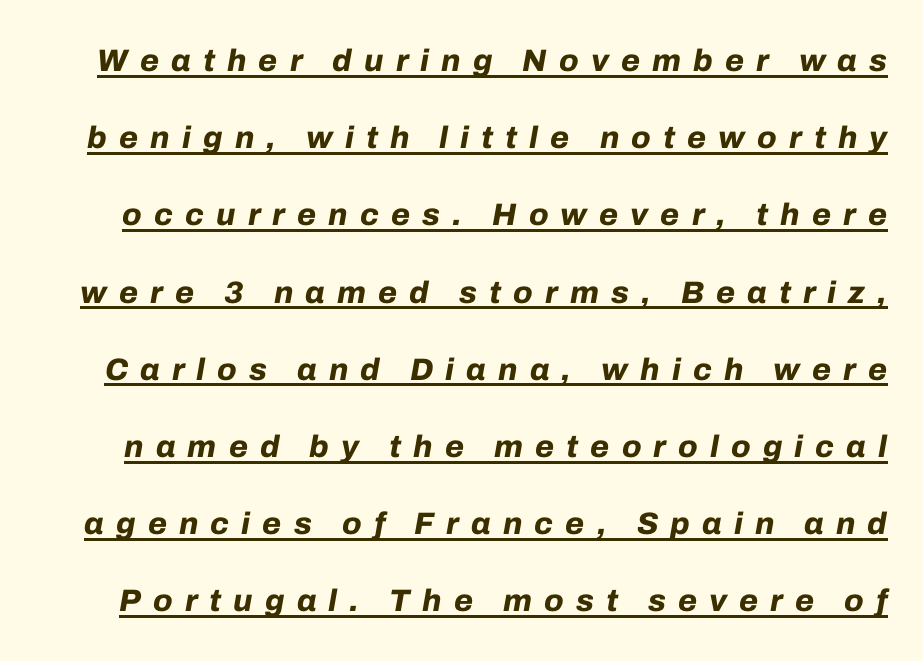
Q: Is the text bold? A: Yes.
Q: Is the text italic (slanted)? A: Yes, it leans right by about 10 degrees.
Q: Is the text underlined? A: Yes.
Q: Is the spacing between letters normal or unusually wide? A: Unusually wide.
Q: Is the spacing between lines tight, normal or loose? A: Loose.
Q: Width (condensed, normal, or wide)? A: Normal.
Q: Stroke contrast? A: Low.
Q: x-height? A: Medium.
Q: Monospaced? A: No.
